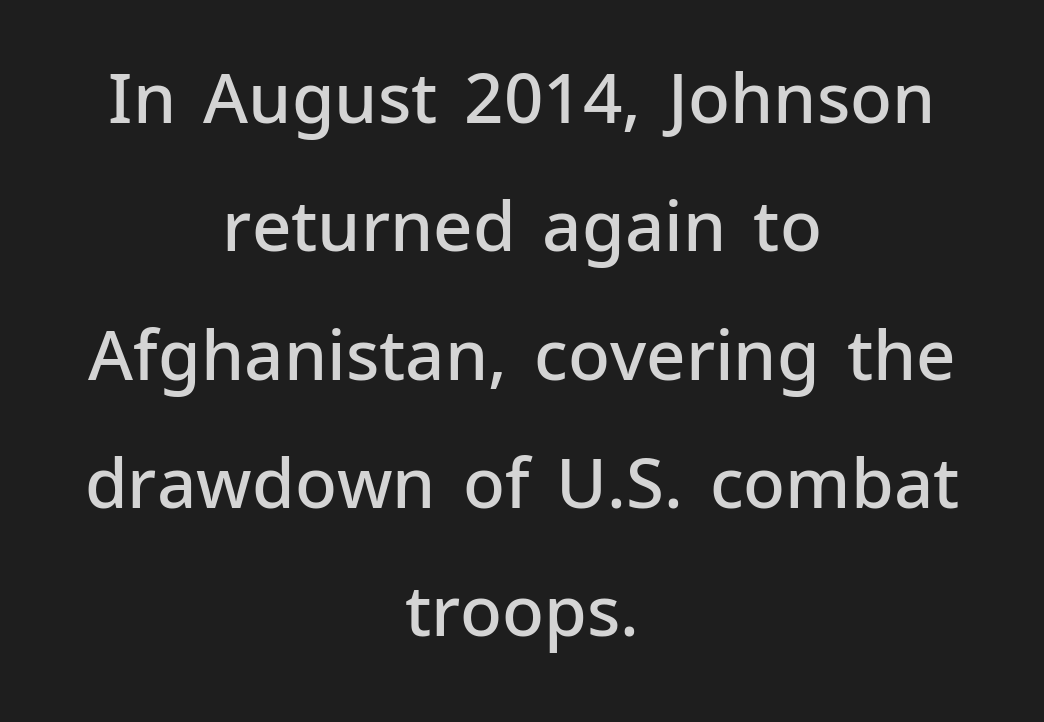
The gaps between neighbouring characters are ordinary and unremarkable. This rendering features lettering with no underline. Caption: multi-line text, centered on the measure. The specimen reads as upright at a glance. Look at the bottom of the vertical strokes: they stop flat, with no serifs.
